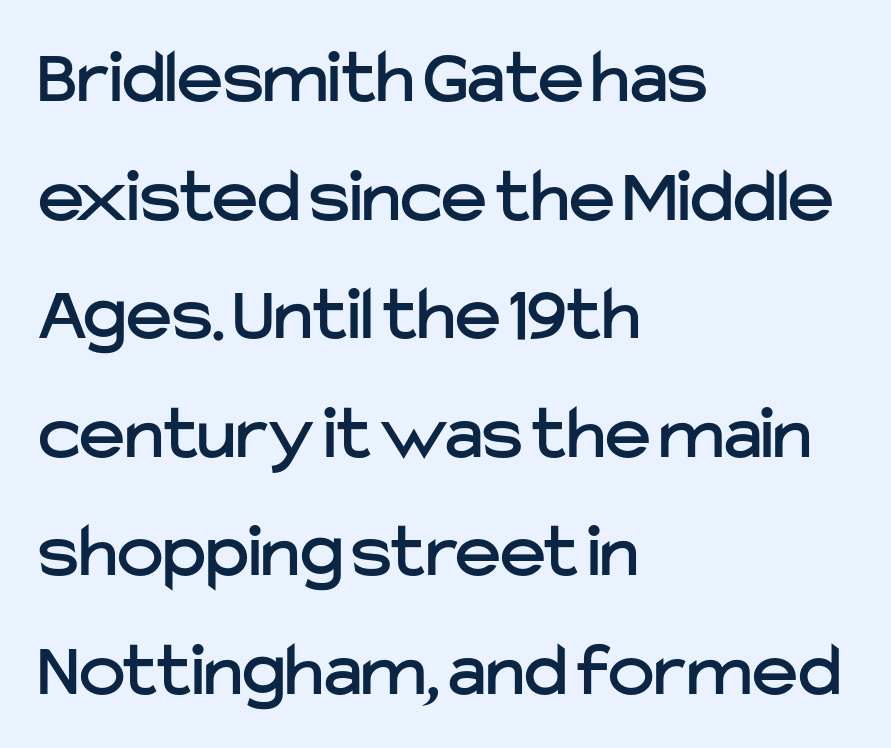
The image shows 78 px sans-serif type, upright; set left-aligned, normal line spacing (1.52x), normal letter spacing, not underlined; low stroke contrast and a medium x-height.
